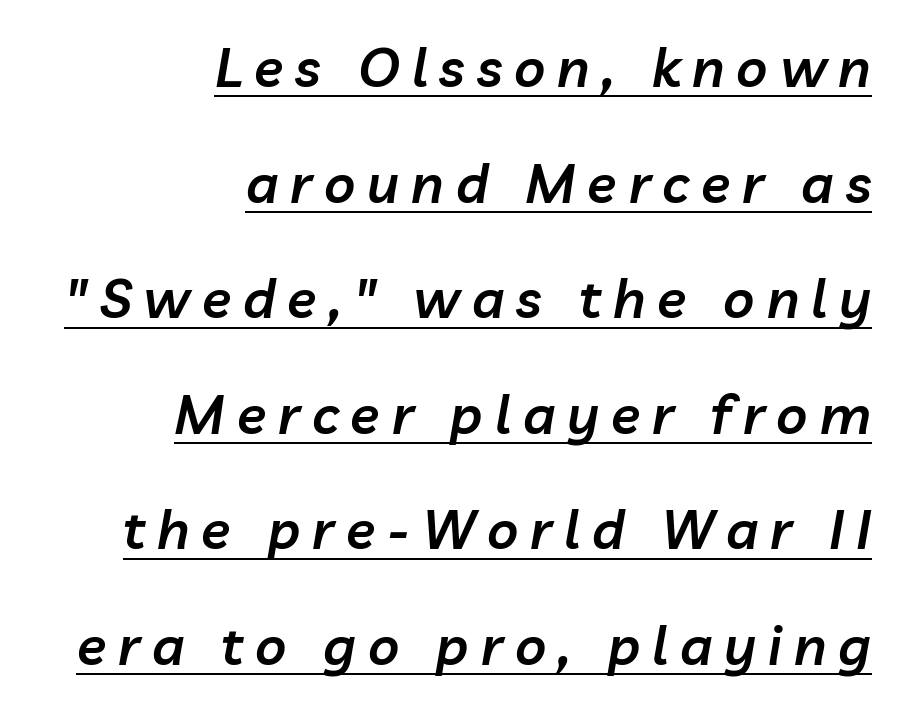
The image shows 54 px semibold type, italic (leaning right); set right-aligned, loose line spacing (2.14x), unusually wide letter spacing (+0.22 em), underlined; low stroke contrast and a medium x-height.
